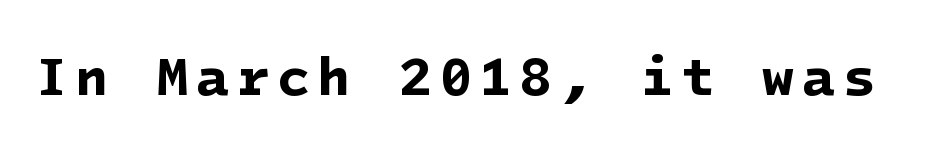
{"serif": "no", "bold": "yes", "weight": "bold", "width": "normal", "stroke_contrast": "low", "x_height": "medium", "underline": "no", "glyph_px": 55}
